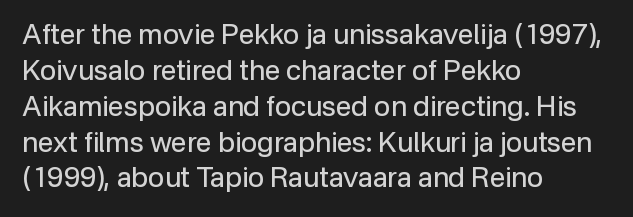
Q: Is the text bold? A: No.
Q: Is the text italic (slanted)? A: No, it is upright.
Q: Is the typeface a serif or a sans-serif typeface? A: Sans-serif.
Q: Is the text underlined? A: No.
Q: How is the paragraph aligned? A: Left-aligned.
Q: Is the spacing between letters normal or unusually wide? A: Normal.
Q: Is the spacing between lines tight, normal or loose? A: Normal.
Q: Width (condensed, normal, or wide)? A: Normal.
Q: Stroke contrast? A: Low.
Q: x-height? A: Medium.
Q: Monospaced? A: No.
